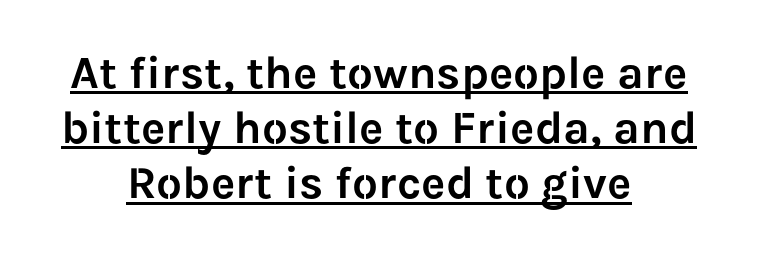
{"serif": "no", "italic": "no", "width": "normal", "stroke_contrast": "low", "x_height": "medium", "monospaced": "no", "underline": "yes", "align": "center", "line_spacing_ratio": 1.2, "letter_spacing": "normal", "letter_spacing_em": 0.0, "glyph_px": 46}
